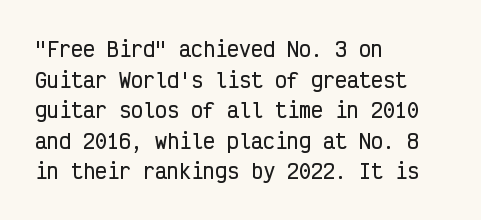
The image shows 20 px text type, upright; set left-aligned, normal line spacing (1.53x), normal letter spacing, not underlined.
